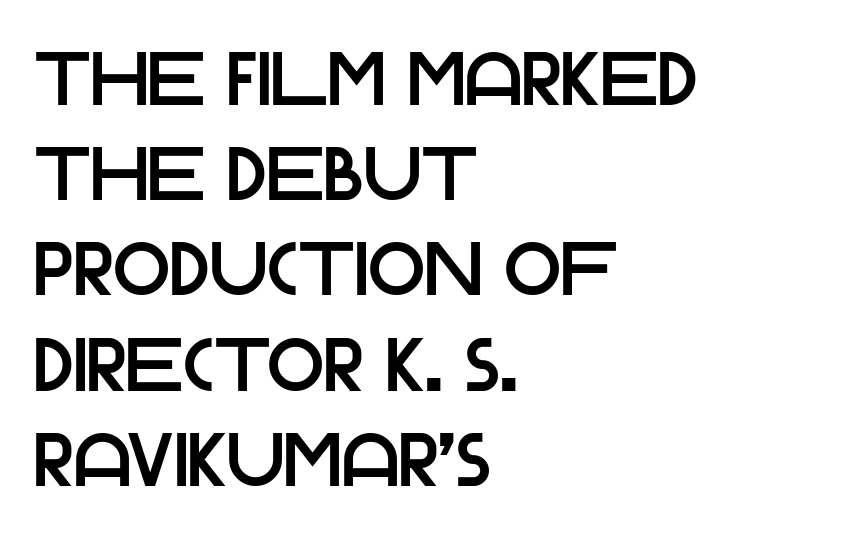
Regular leading. Nobody drew a line under any word here. Nothing sits at the stroke ends, so this counts as sans-serif. Which margin do the lines hug? The left one — the right edge is uneven.
